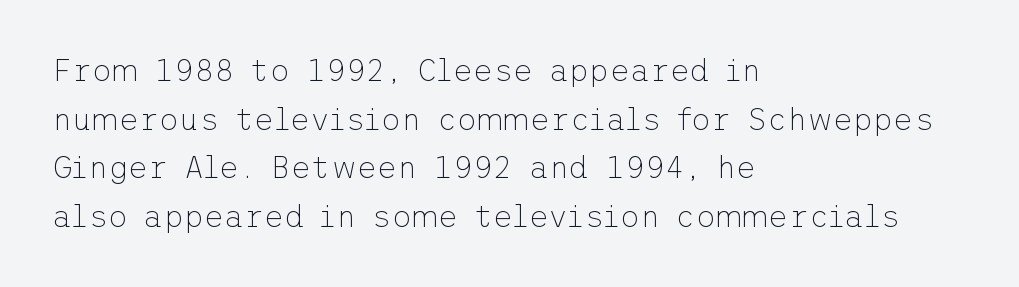
{"serif": "no", "italic": "no", "bold": "no", "weight": "thin", "width": "normal", "stroke_contrast": "low", "x_height": "medium", "underline": "no", "align": "left", "line_spacing": "normal", "line_spacing_ratio": 1.57, "letter_spacing": "normal", "letter_spacing_em": 0.0, "glyph_px": 31}
